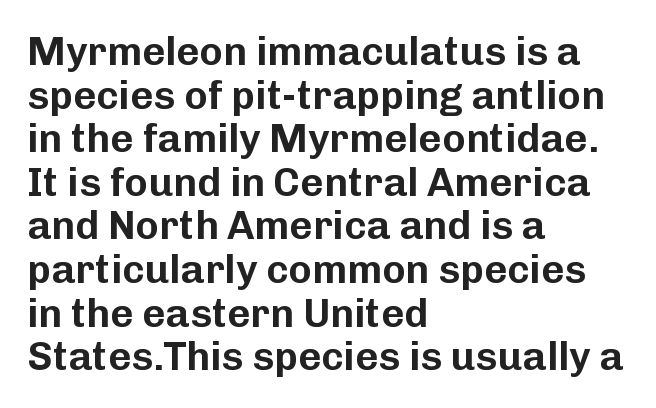
The image shows 40 px sans-serif type, upright; set left-aligned, tight line spacing (1.09x), normal letter spacing, not underlined; low stroke contrast and a medium x-height.
